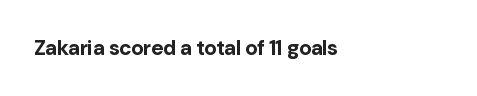
Strokes here are thick enough to call this a true bold. In terms of posture, this sample is upright. Words appear dense and cohesive because spacing is normal. Visually the block forms a straight wall on the left and a jagged coastline on the right. Unmarked baselines from the first word to the last.
